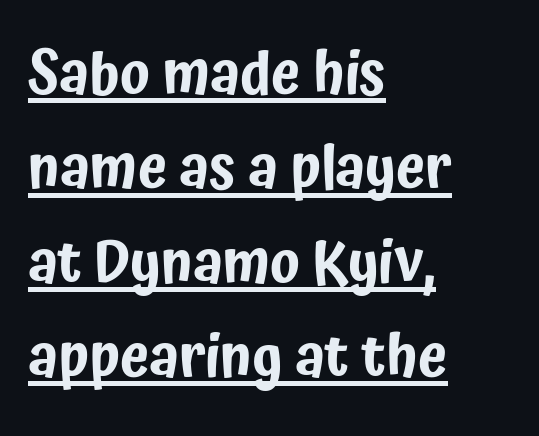
The rendering shows plain stroke endings on the letterforms — a sans-serif design. The rendering uses a moderate line-height, typical for paragraphs. Where is the straight margin? On the left. Do the letters lean? They stand straight. These lines keep a tight, regular rhythm from letter to letter.
